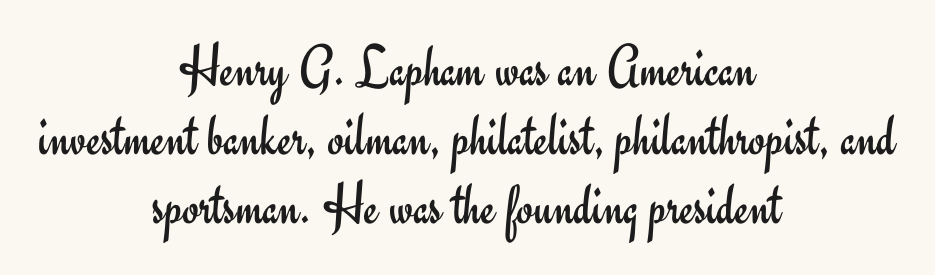
{"serif": "no", "bold": "no", "weight": "regular", "width": "normal", "stroke_contrast": "low", "x_height": "small", "monospaced": "no", "underline": "no", "align": "center", "line_spacing": "tight", "line_spacing_ratio": 1.15, "letter_spacing": "normal", "letter_spacing_em": 0.0, "glyph_px": 60}
